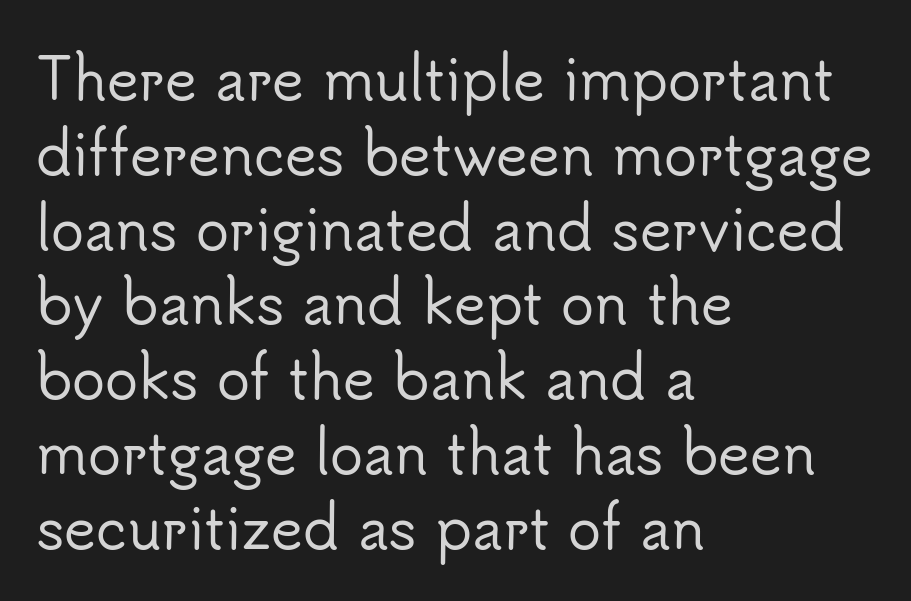
The area under the type is left untouched. The specimen reads as upright at a glance. This rendering leaves character spacing at its baseline value. A typesetter would call this proportional, since set widths differ per character.
